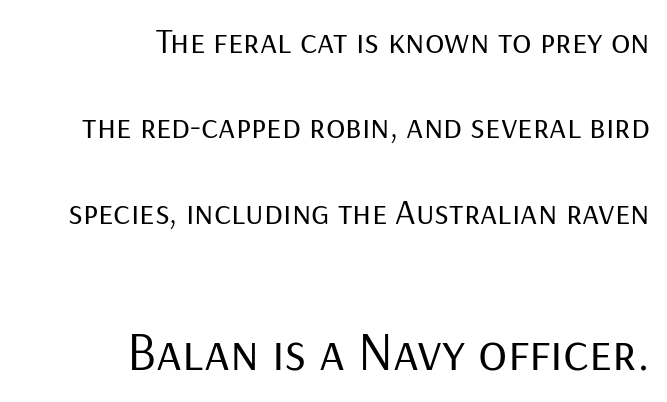
{"serif": "no", "italic": "no", "bold": "no", "weight": "regular", "width": "normal", "stroke_contrast": "low", "x_height": "medium", "monospaced": "no", "underline": "no", "align": "right", "line_spacing": "loose", "line_spacing_ratio": 2.37, "letter_spacing": "normal", "letter_spacing_em": 0.0, "larger_block": "second", "size_ratio": 1.5, "glyph_px": 54}
